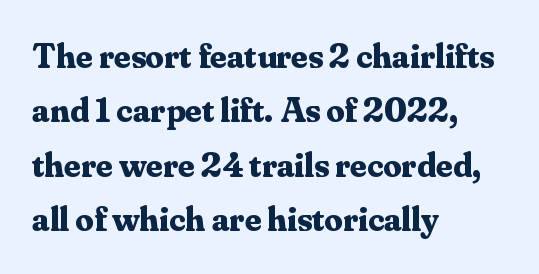
The image shows 36 px bold serif type, upright; set left-aligned, normal line spacing (1.51x), normal letter spacing, not underlined; medium stroke contrast and a small x-height.
